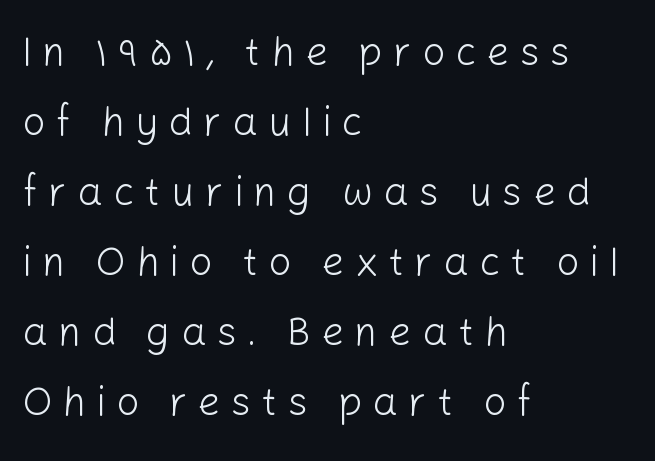
The image shows 40 px light sans-serif type, upright; set left-aligned, line spacing 1.75x, unusually wide letter spacing (+0.26 em), not underlined; low stroke contrast and a medium x-height.
